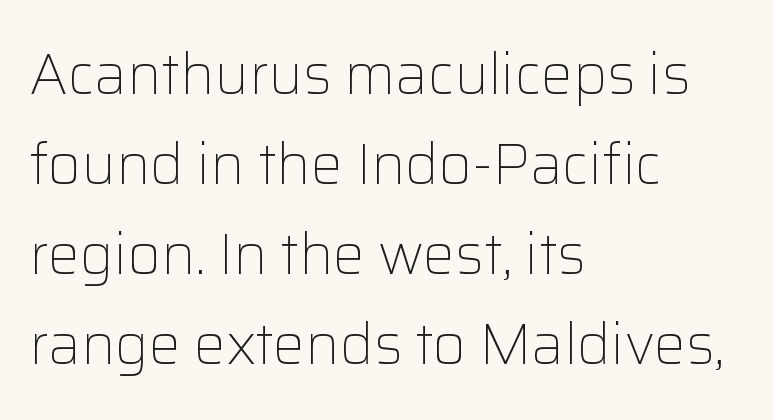
A student would call this left alignment; a typographer would say flush left, rag right. The rendering uses natural spacing where letterforms have individual widths. Stem width sits at or under what a default text font uses. One glance says typical: line gaps are just what's usual.
